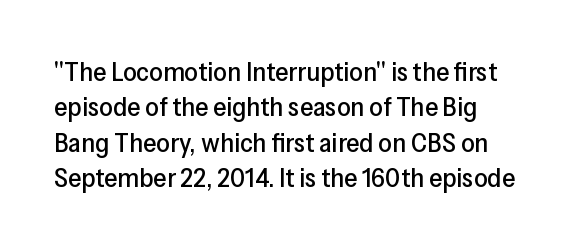
{"italic": "no", "underline": "no", "align": "left", "line_spacing": "normal", "line_spacing_ratio": 1.31, "letter_spacing": "normal", "letter_spacing_em": 0.0, "glyph_px": 27}
